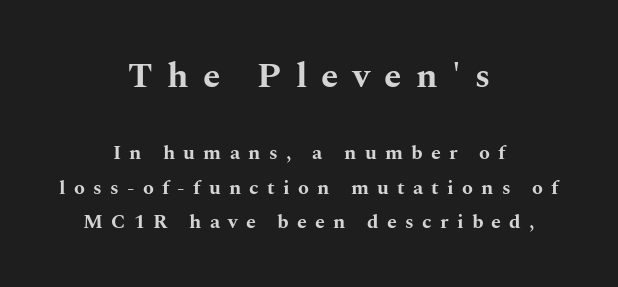
The font's upright variant was chosen for this text. Every row of glyphs is offset so its center matches the block's center. You could not count columns in this text — the font is proportionally spaced. Students, note that the glyphs here are deliberately spaced far apart.
